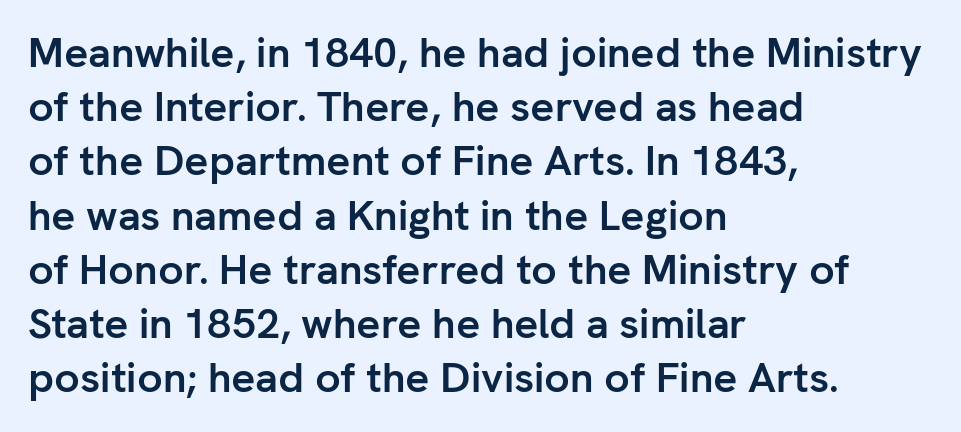
{"serif": "no", "italic": "no", "bold": "yes", "weight": "semibold", "width": "normal", "stroke_contrast": "low", "x_height": "medium", "monospaced": "no", "underline": "no", "align": "left", "line_spacing": "normal", "line_spacing_ratio": 1.29, "letter_spacing": "normal", "letter_spacing_em": 0.0, "glyph_px": 42}
